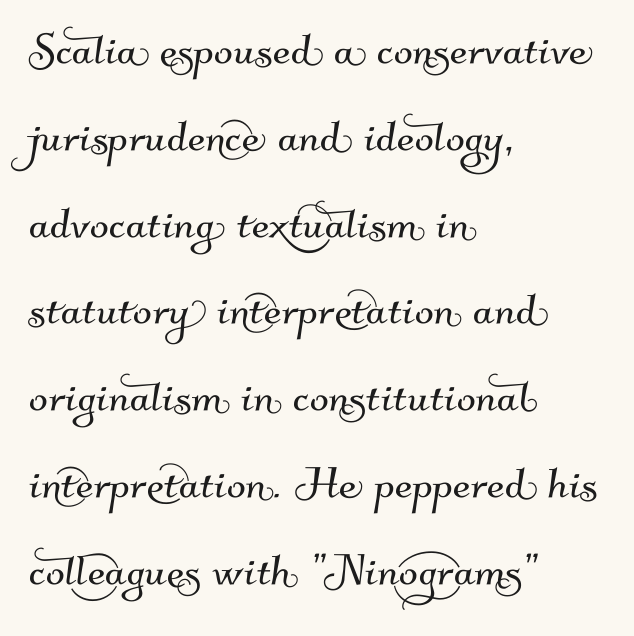
The image shows 56 px sans-serif type; set left-aligned, normal line spacing (1.55x), normal letter spacing, not underlined; medium stroke contrast and a small x-height.
